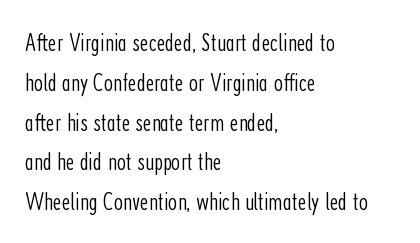
{"italic": "no", "bold": "no", "underline": "no", "align": "left", "line_spacing": "normal", "line_spacing_ratio": 1.53, "letter_spacing": "normal", "letter_spacing_em": 0.0, "glyph_px": 26}
